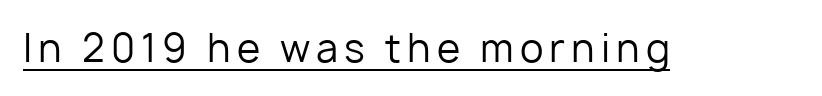
{"serif": "no", "italic": "no", "bold": "no", "weight": "regular", "width": "normal", "stroke_contrast": "low", "x_height": "medium", "monospaced": "no", "underline": "yes", "glyph_px": 38}
